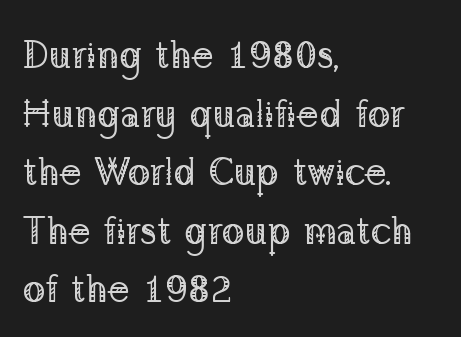
The image shows 38 px regular-weight serif type, upright; set left-aligned, normal line spacing (1.54x), normal letter spacing, not underlined; low stroke contrast and a medium x-height.
